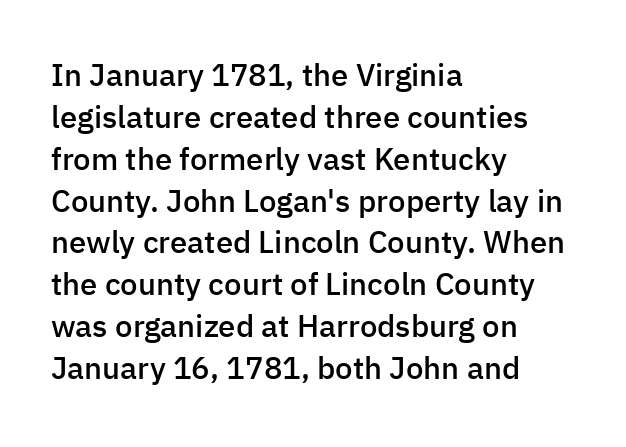
The image shows 31 px semibold sans-serif type, upright; set left-aligned, normal line spacing (1.35x), normal letter spacing, not underlined; low stroke contrast and a medium x-height.
